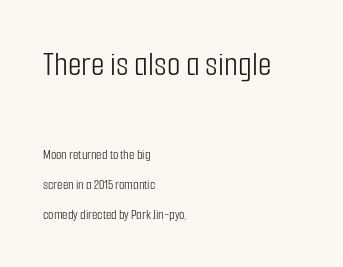
Leading: increased. The letters sit at their default tracking, neither squeezed nor spread. Does the type have serifs? No, each stem ends abruptly. This sample has the flowing, uneven cadence of proportional lettering. The typesetter chose a ragged-right arrangement here. Italic? Not at all — the glyphs are vertical.
